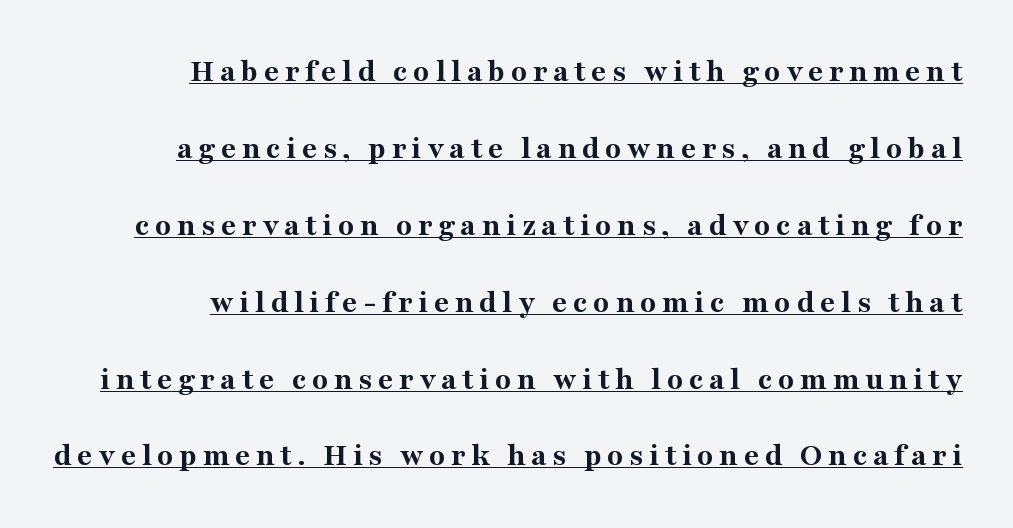
The image shows 33 px bold serif type, upright; set right-aligned, loose line spacing (2.33x), underlined; medium stroke contrast and a medium x-height.
